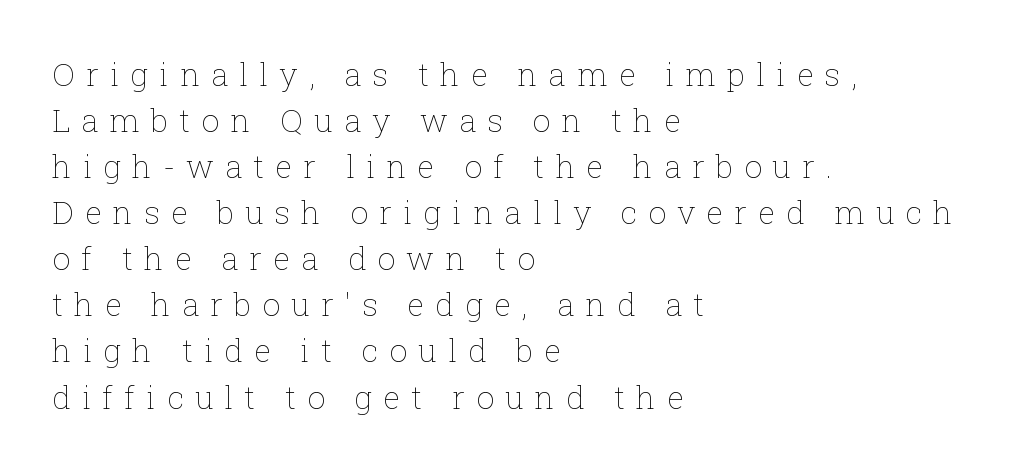
The image shows 32 px thin type, upright; set left-aligned, normal line spacing (1.44x), unusually wide letter spacing (+0.34 em), not underlined; low stroke contrast and a medium x-height.
